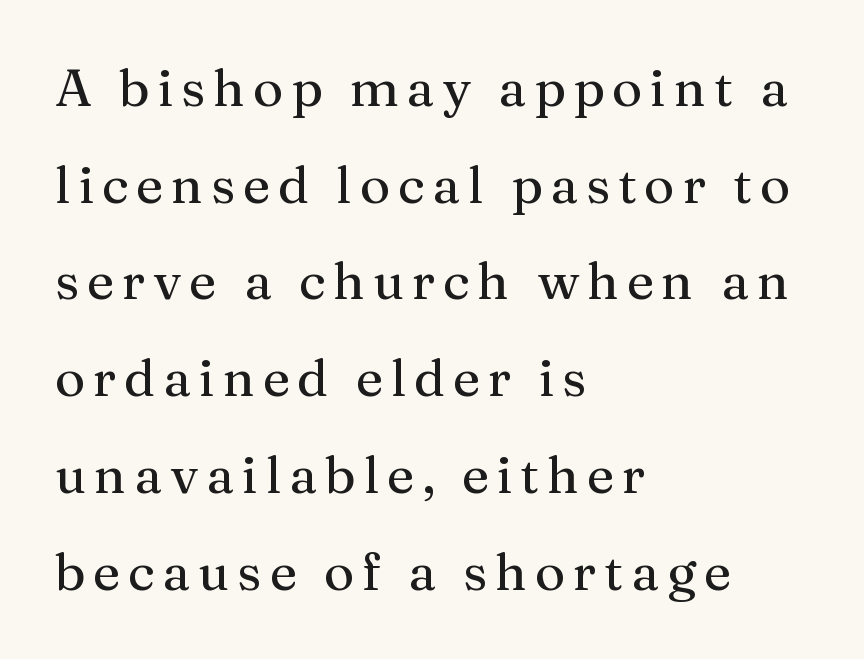
Q: Is the text italic (slanted)? A: No, it is upright.
Q: Is the typeface a serif or a sans-serif typeface? A: Serif.
Q: Is the text underlined? A: No.
Q: How is the paragraph aligned? A: Left-aligned.
Q: Width (condensed, normal, or wide)? A: Normal.
Q: Stroke contrast? A: Medium.
Q: x-height? A: Medium.
Q: Monospaced? A: No.
